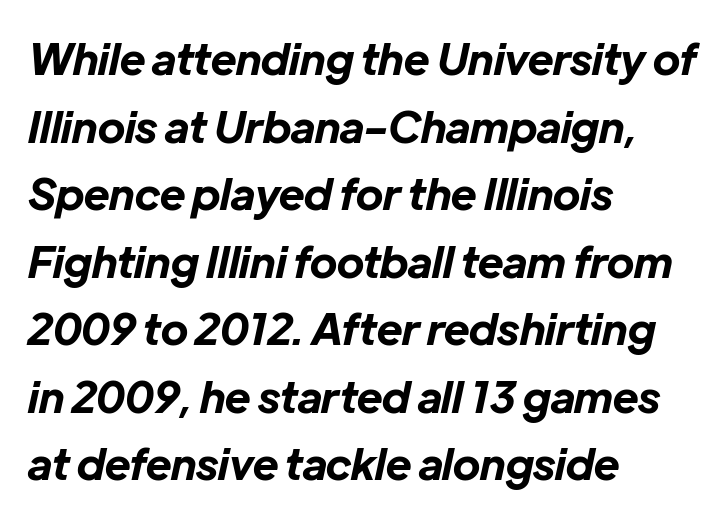
{"italic": "yes", "lean": "right", "slant_degrees": 12, "bold": "yes", "weight": "bold", "width": "normal", "stroke_contrast": "low", "x_height": "medium", "monospaced": "no", "underline": "no", "align": "left", "line_spacing": "normal", "line_spacing_ratio": 1.57, "letter_spacing": "normal", "letter_spacing_em": 0.0, "glyph_px": 43}
